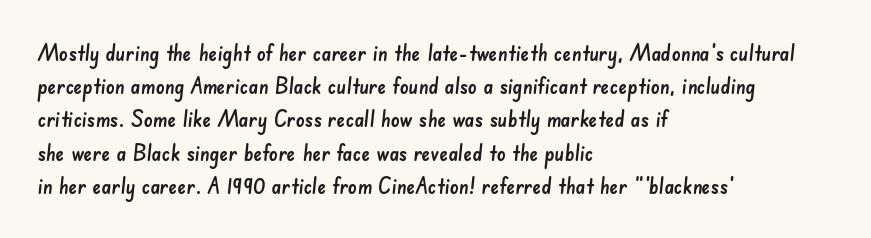
Is the letter spacing exaggerated? No — it looks like the ordinary default. Honestly, the row spacing looks completely unremarkable. This sample is left-justified, so line endings fall wherever the words run out. The space beneath each line is pristine and unruled.
